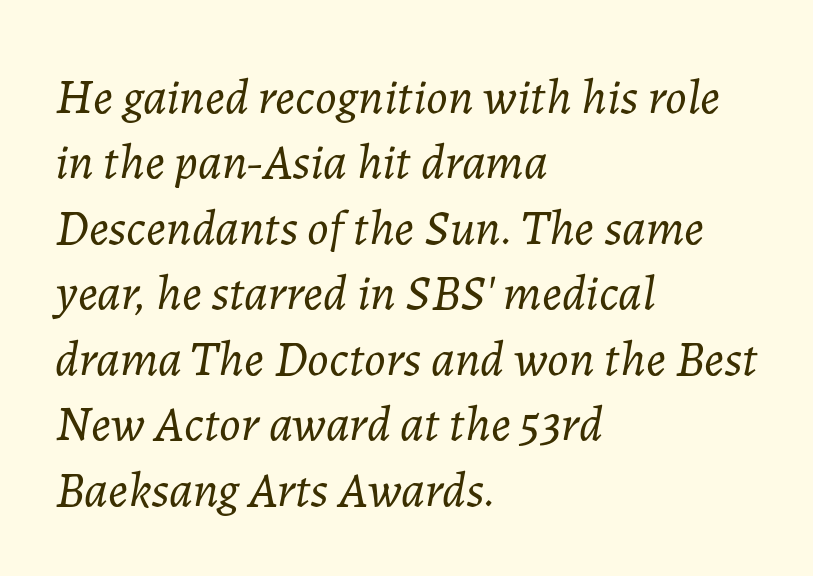
The image shows 50 px light type, italic (leaning right); set left-aligned, normal line spacing (1.31x), normal letter spacing, not underlined; low stroke contrast and a medium x-height.
